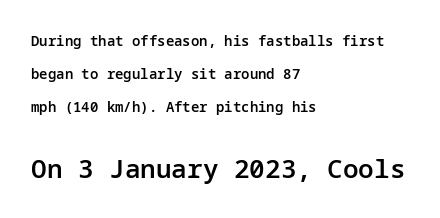
The image shows 26 px text type, upright; set left-aligned, loose line spacing (2.35x), normal letter spacing, not underlined; the second (bottom) block is 1.86x larger.
